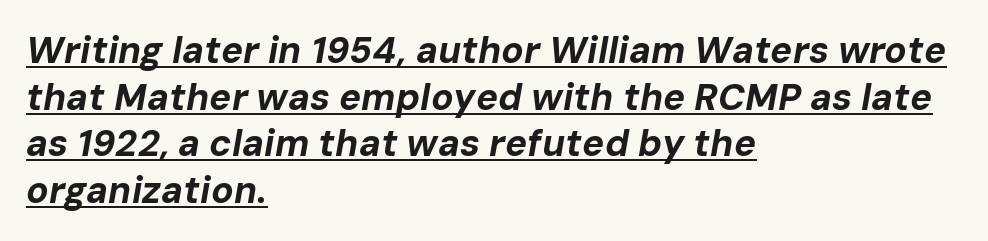
No extra tracking has been applied to these lines. Notice how thick the strokes are: this is what a full bold looks like. This is oblique type, the kind used for emphasis or titles. The rag falls on the right side of this text block. Each line of the rendering has a horizontal stroke beneath the glyphs. Vertical spacing — default.
